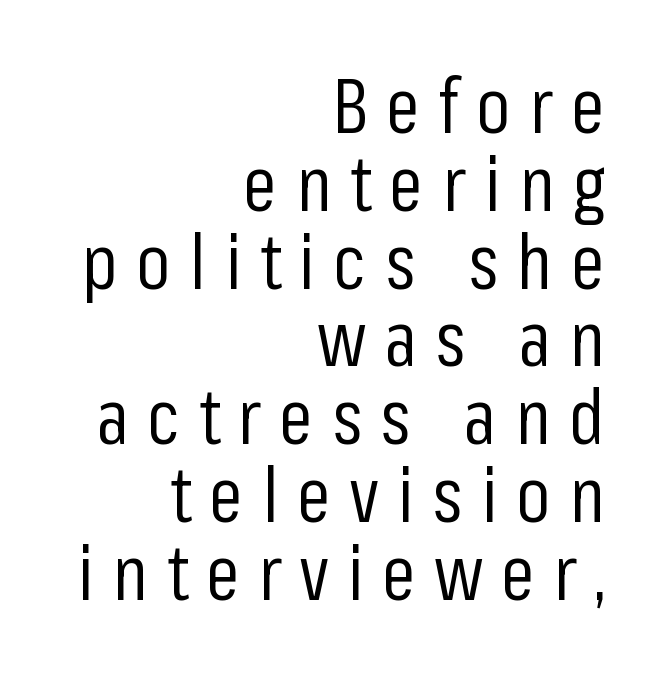
Q: Is the text bold? A: No.
Q: Is the text italic (slanted)? A: No, it is upright.
Q: Is the typeface a serif or a sans-serif typeface? A: Sans-serif.
Q: Is the text underlined? A: No.
Q: How is the paragraph aligned? A: Right-aligned.
Q: Is the spacing between letters normal or unusually wide? A: Unusually wide.
Q: Is the spacing between lines tight, normal or loose? A: Tight.
Q: Width (condensed, normal, or wide)? A: Condensed.
Q: Stroke contrast? A: Low.
Q: x-height? A: Medium.
Q: Monospaced? A: No.
